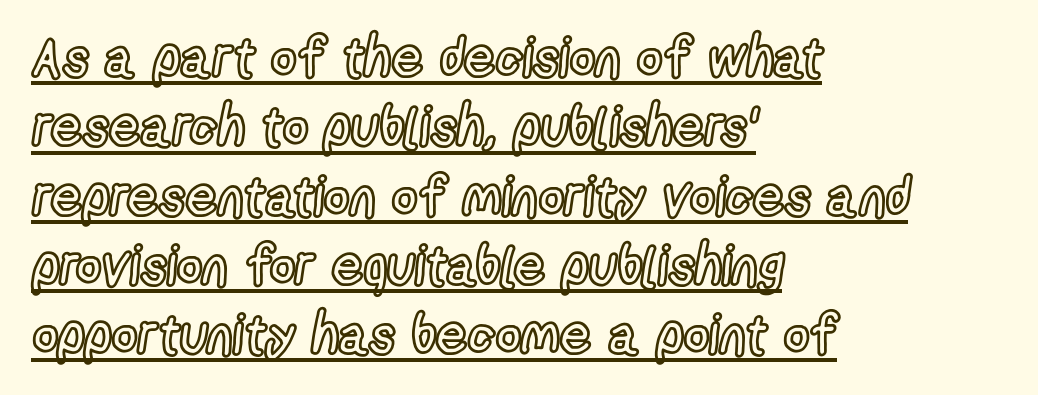
{"width": "condensed", "x_height": "medium", "monospaced": "no", "underline": "yes", "align": "left", "line_spacing": "normal", "line_spacing_ratio": 1.26, "letter_spacing": "normal", "letter_spacing_em": 0.0, "glyph_px": 55}
